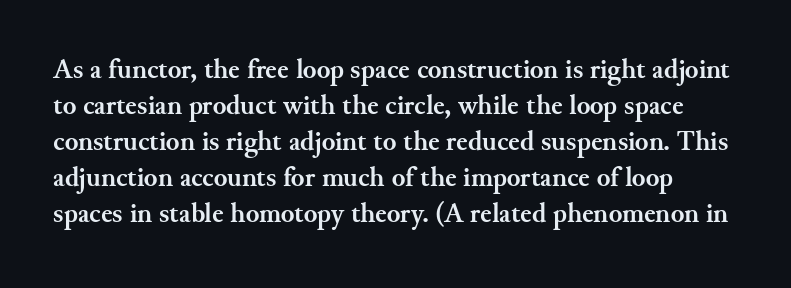
{"serif": "yes", "italic": "no", "bold": "yes", "weight": "semibold", "width": "normal", "stroke_contrast": "medium", "x_height": "small", "monospaced": "no", "underline": "no", "line_spacing": "normal", "line_spacing_ratio": 1.29, "letter_spacing": "normal", "letter_spacing_em": 0.0, "glyph_px": 28}
